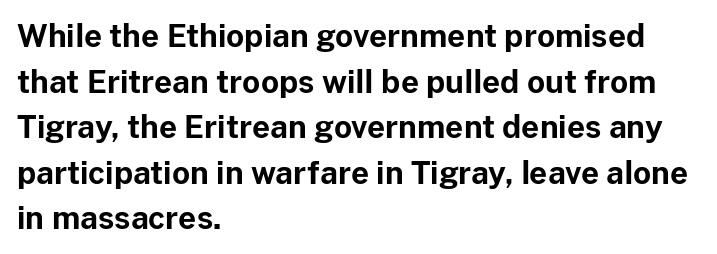
{"serif": "no", "italic": "no", "bold": "yes", "weight": "bold", "width": "normal", "stroke_contrast": "low", "x_height": "medium", "monospaced": "no", "underline": "no", "align": "left", "line_spacing": "normal", "line_spacing_ratio": 1.47, "letter_spacing": "normal", "letter_spacing_em": 0.0, "glyph_px": 31}
